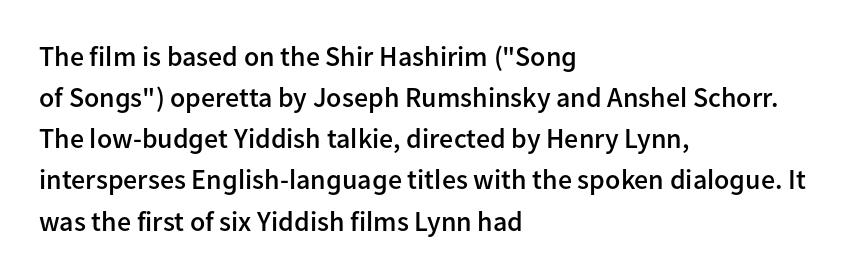
Caption: standard tracking, unaltered. Grotesque or geometric, the face here clearly has no serifs. The letters stand upright; this is a roman face. How heavy is the stroke? Medium-heavy — a semibold, shy of bold. Reading down the column, the eye jumps a familiar distance to each next line. The passage shown is not underscored anywhere.
